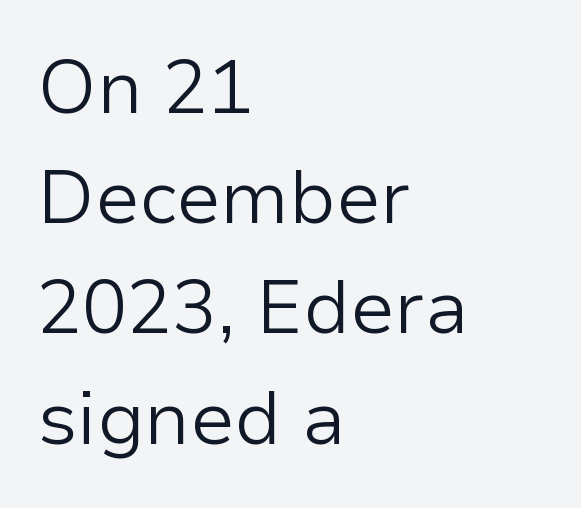
Q: Is the text bold? A: No.
Q: Is the text italic (slanted)? A: No, it is upright.
Q: Is the typeface a serif or a sans-serif typeface? A: Sans-serif.
Q: Is the text underlined? A: No.
Q: How is the paragraph aligned? A: Left-aligned.
Q: Is the spacing between letters normal or unusually wide? A: Normal.
Q: Is the spacing between lines tight, normal or loose? A: Normal.
Q: Width (condensed, normal, or wide)? A: Normal.
Q: Stroke contrast? A: Low.
Q: x-height? A: Medium.
Q: Monospaced? A: No.
